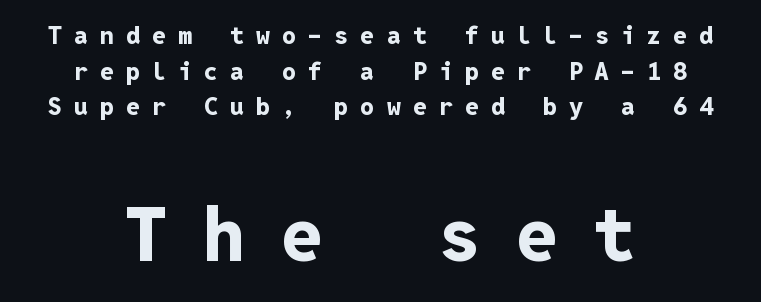
The image shows 75 px bold sans-serif type, upright, monospaced; set centered, normal line spacing (1.43x), unusually wide letter spacing (+0.48 em), not underlined; the second (bottom) block is 3.0x larger; low stroke contrast and a medium x-height.
